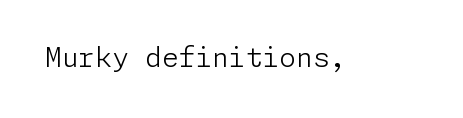
{"italic": "no", "bold": "no", "underline": "no", "letter_spacing": "normal", "letter_spacing_em": 0.0, "glyph_px": 27}
